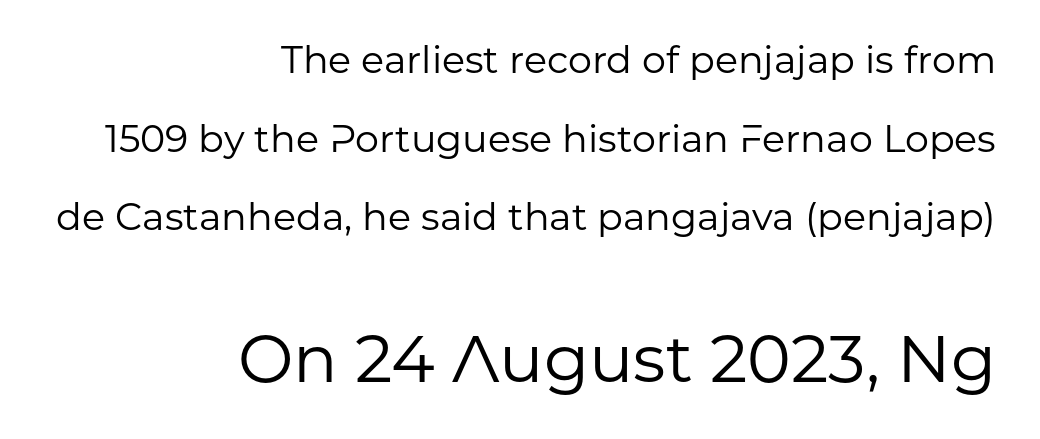
Q: Is the text bold? A: No.
Q: Is the text italic (slanted)? A: No, it is upright.
Q: Is the typeface a serif or a sans-serif typeface? A: Sans-serif.
Q: Is the text underlined? A: No.
Q: How is the paragraph aligned? A: Right-aligned.
Q: Is the spacing between letters normal or unusually wide? A: Normal.
Q: Is the spacing between lines tight, normal or loose? A: Loose.
Q: Which block of text is set in a larger size, the first (top) or the second (bottom)? A: The second (bottom) one.
Q: Width (condensed, normal, or wide)? A: Normal.
Q: Stroke contrast? A: Low.
Q: x-height? A: Medium.
Q: Monospaced? A: No.
